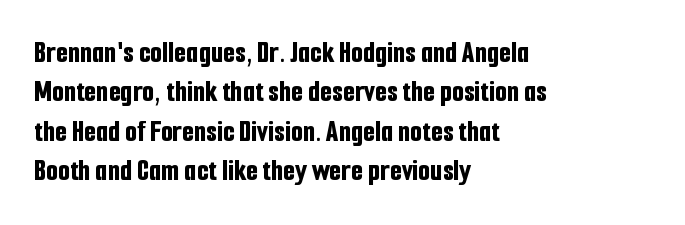
The glyphs in this specimen are sans serif. The rows are spaced the way most documents space them. How are the letters spaced? Ordinarily, with no added tracking. Is this a fixed-width face? No — the glyphs have proportional, varying widths. The string is rendered with underlining switched off. Set as a true bold cut, around the 700 mark.
